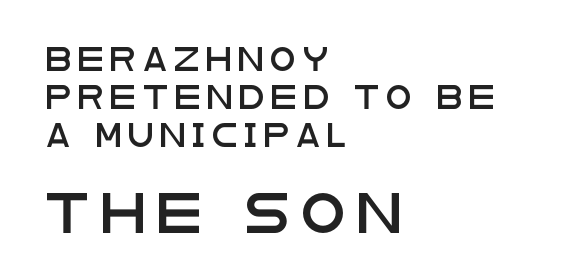
The image shows 40 px wide sans-serif type, upright; set left-aligned, normal line spacing (1.65x), unusually wide letter spacing (+0.3 em), not underlined; the second (bottom) block is 1.74x larger; low stroke contrast and a large x-height.
